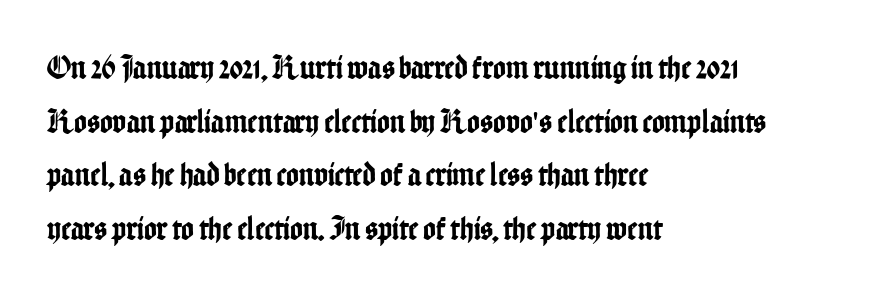
{"serif": "no", "italic": "no", "width": "condensed", "stroke_contrast": "low", "x_height": "medium", "monospaced": "no", "underline": "no", "align": "left", "line_spacing": "normal", "line_spacing_ratio": 1.58, "letter_spacing": "normal", "letter_spacing_em": 0.0, "glyph_px": 34}
